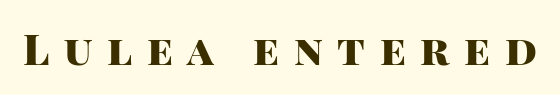
Q: Is the text bold? A: Yes.
Q: Is the text italic (slanted)? A: No, it is upright.
Q: Is the typeface a serif or a sans-serif typeface? A: Sans-serif.
Q: Is the text underlined? A: No.
Q: Is the spacing between letters normal or unusually wide? A: Unusually wide.
Q: Width (condensed, normal, or wide)? A: Normal.
Q: Stroke contrast? A: High.
Q: x-height? A: Large.
Q: Monospaced? A: No.
